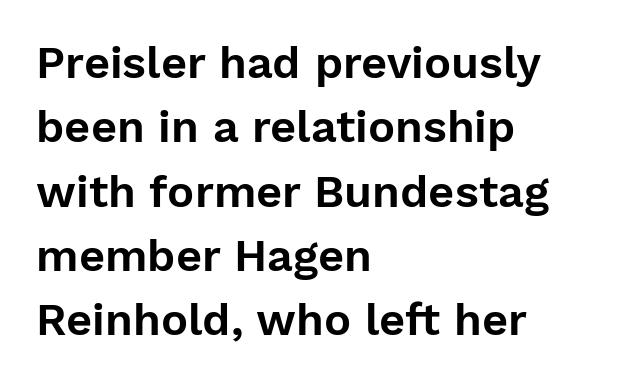
Here the designer chose a conventional face with non-uniform glyph widths. Line spacing here is normal. Check where the strokes stop: nothing finishes them off — pure sans. The tracking reads as untouched default to a designer's eye. This is the regular roman posture of the typeface.
